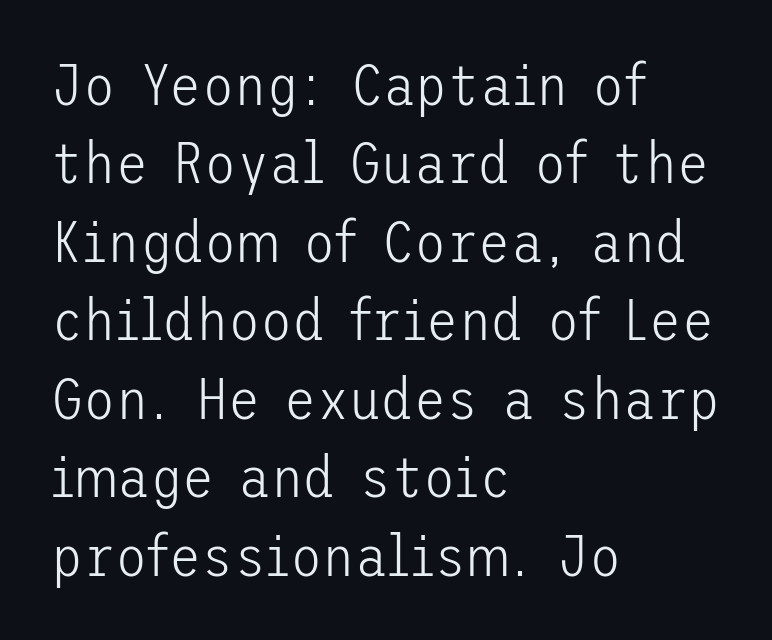
Horizontal bands of white between lines are of average thickness. The designer went with a sans here, leaving each stem footless. What stands out about the letter spacing? Nothing — it is the standard amount. The typesetting does not lean heavy: it is not bold.
